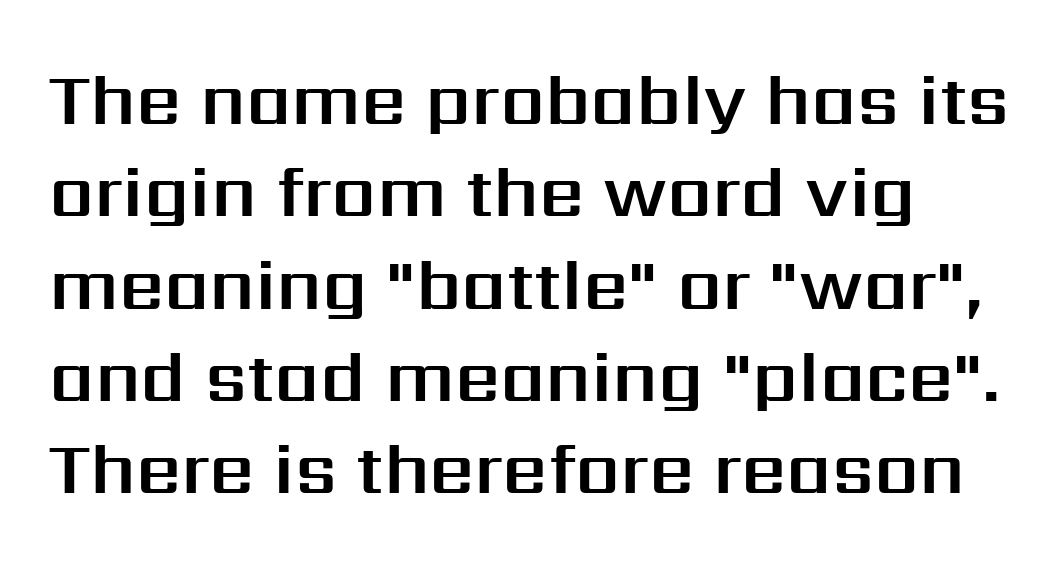
In terms of letterspacing, this is plain default setting. The words here are not underlined. Does the leading feel generous? No, just average. The typography opts for an upright posture over an oblique one.
